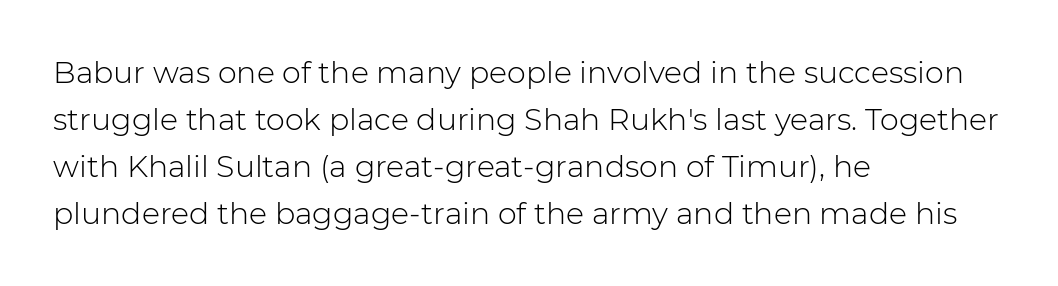
A roman cut, with each character standing at attention. Here the designer chose a conventional face with non-uniform glyph widths. Plain, unruled lines of type. The block of text has a typical density, with ordinary space between rows. The face used here is a sans, in the tradition of grotesques and geometrics. Line starts are locked; line ends wander.
